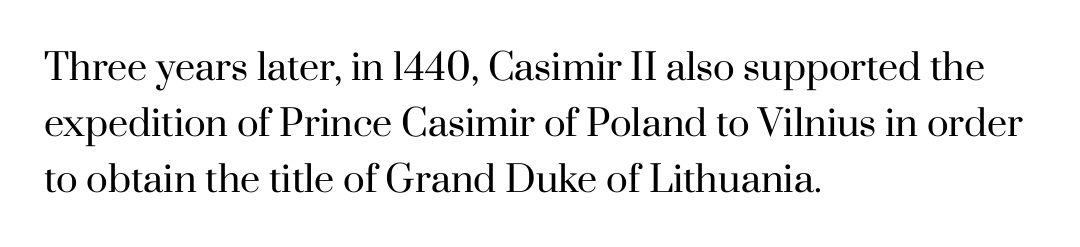
Q: Is the text bold? A: No.
Q: Is the text italic (slanted)? A: No, it is upright.
Q: Is the typeface a serif or a sans-serif typeface? A: Serif.
Q: Is the text underlined? A: No.
Q: How is the paragraph aligned? A: Left-aligned.
Q: Is the spacing between letters normal or unusually wide? A: Normal.
Q: Is the spacing between lines tight, normal or loose? A: Normal.
Q: Width (condensed, normal, or wide)? A: Normal.
Q: Stroke contrast? A: High.
Q: x-height? A: Small.
Q: Monospaced? A: No.
